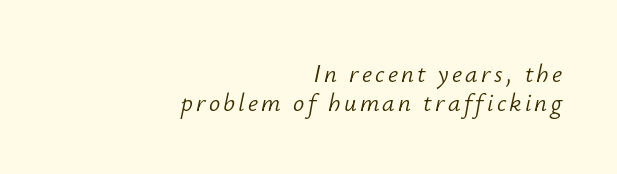
The image shows 25 px text type, italic (leaning right); set right-aligned, tight line spacing (1.15x), not underlined.
